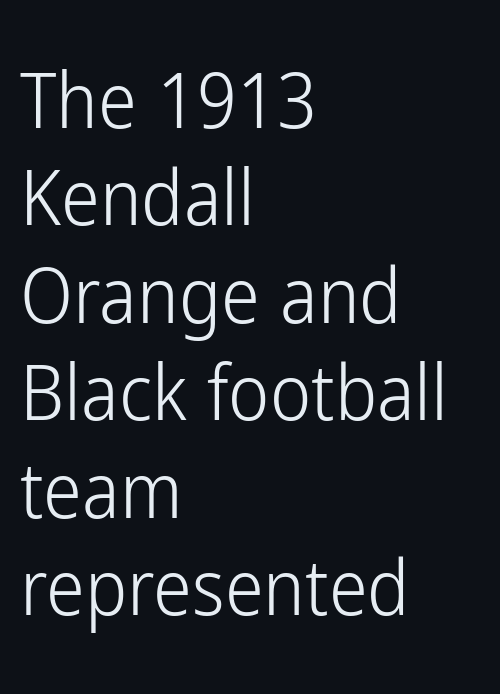
The image shows 78 px light, condensed sans-serif type, upright; set left-aligned, normal line spacing (1.25x), normal letter spacing, not underlined; low stroke contrast and a medium x-height.
